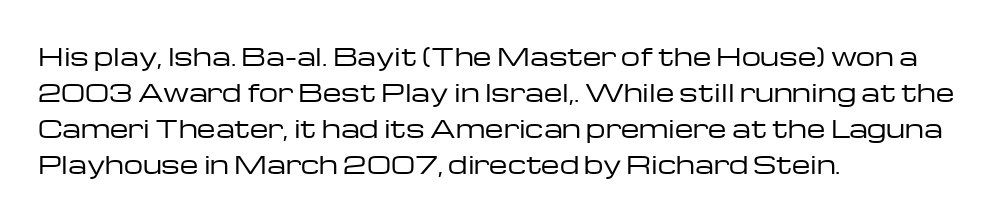
The image shows 24 px text type, upright; set left-aligned, normal line spacing (1.5x), normal letter spacing, not underlined.
